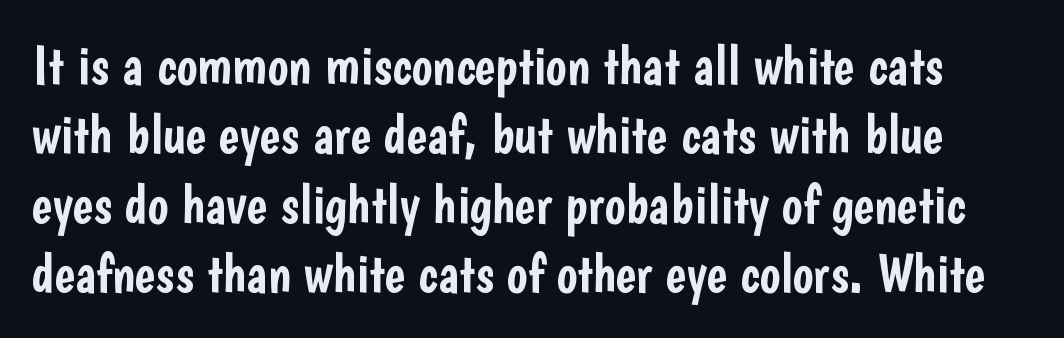
The image shows 55 px condensed sans-serif type, upright; set normal line spacing (1.26x), normal letter spacing, not underlined; low stroke contrast and a medium x-height.
